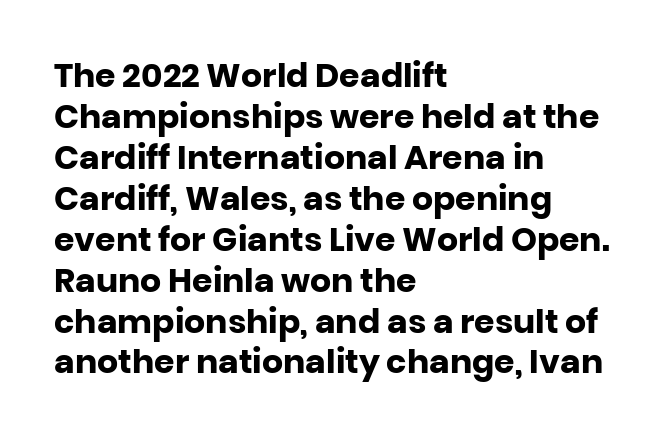
The tracking reads as untouched default to a designer's eye. The passage shown is not underscored anywhere. Leftover space on each line is placed entirely after the last word. Stroke terminals: plain, sans-serif. Every stem runs plumb, perpendicular to the baseline.
